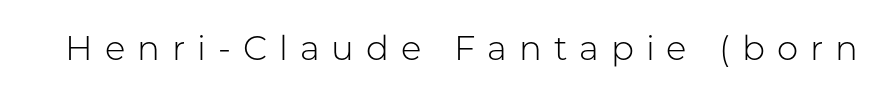
Examine the stroke ends and you'll find no serifs. The face looks like a standard text weight, possibly lighter. Do the characters align in a grid? No, the font is proportional. A roman cut, with each character standing at attention. Underlining? Definitely not there.
